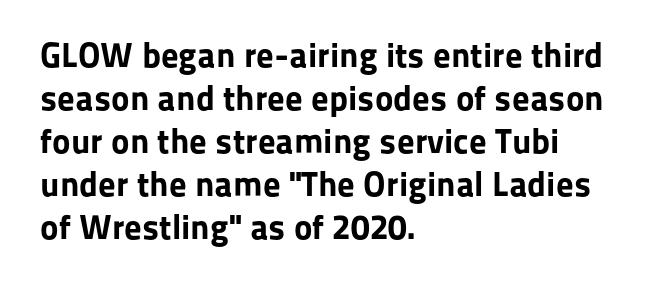
Reading down the block, your eye returns to a fixed left position each line. When letters stand straight like this, we call the style roman or upright. Each row of text sits above clean, open space. Grotesque or geometric, the face here clearly has no serifs. No extra tracking has been applied to these lines.
